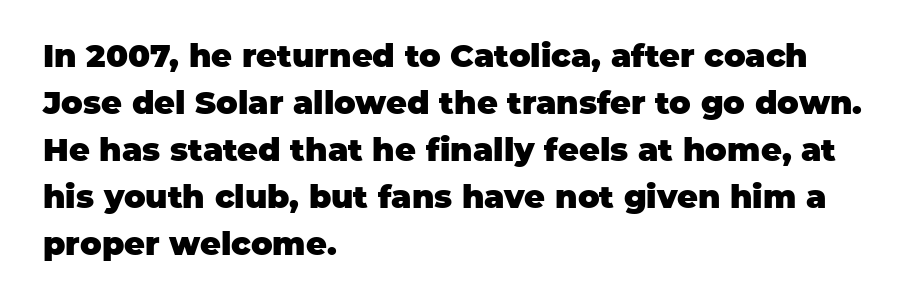
{"serif": "no", "italic": "no", "bold": "yes", "weight": "heavy", "width": "normal", "stroke_contrast": "low", "x_height": "large", "monospaced": "no", "underline": "no", "align": "left", "line_spacing": "normal", "line_spacing_ratio": 1.47, "letter_spacing": "normal", "letter_spacing_em": 0.0, "glyph_px": 32}
